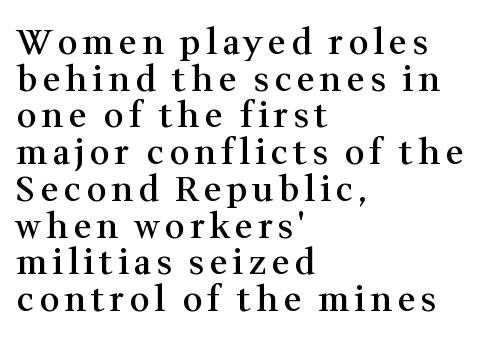
The image shows 35 px semibold serif type, upright; set left-aligned, tight line spacing (1.05x), not underlined; medium stroke contrast and a medium x-height.
